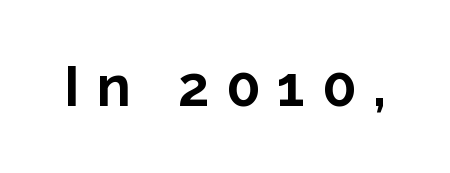
{"serif": "no", "italic": "no", "bold": "yes", "weight": "bold", "width": "normal", "stroke_contrast": "low", "x_height": "medium", "monospaced": "no", "underline": "no", "letter_spacing": "wide", "letter_spacing_em": 0.3, "glyph_px": 56}
